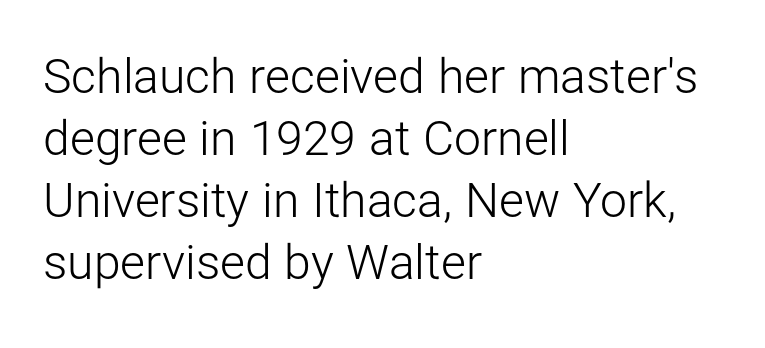
{"serif": "no", "italic": "no", "bold": "no", "weight": "light", "width": "normal", "stroke_contrast": "low", "x_height": "medium", "monospaced": "no", "underline": "no", "align": "left", "line_spacing": "normal", "line_spacing_ratio": 1.29, "letter_spacing": "normal", "letter_spacing_em": 0.0, "glyph_px": 48}
